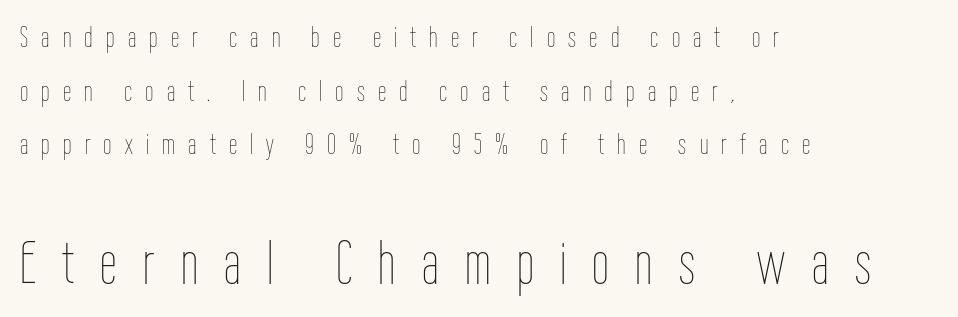
The image shows 60 px thin, condensed type, upright; set left-aligned, line spacing 1.79x, unusually wide letter spacing (+0.44 em), not underlined; the second (bottom) block is 2.0x larger; low stroke contrast and a medium x-height.
